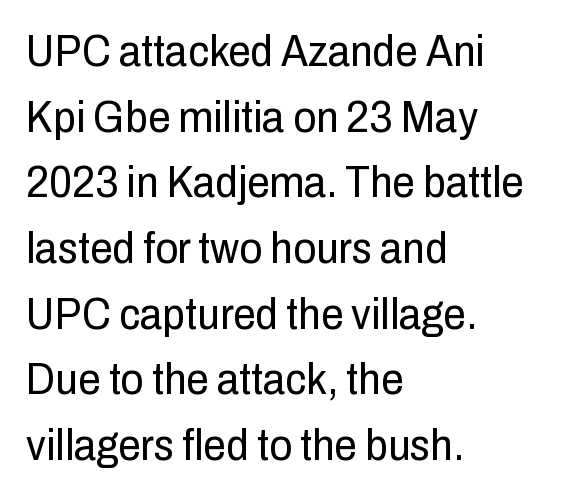
Q: Is the text bold? A: No.
Q: Is the text italic (slanted)? A: No, it is upright.
Q: Is the typeface a serif or a sans-serif typeface? A: Sans-serif.
Q: Is the text underlined? A: No.
Q: How is the paragraph aligned? A: Left-aligned.
Q: Is the spacing between letters normal or unusually wide? A: Normal.
Q: Is the spacing between lines tight, normal or loose? A: Normal.
Q: Width (condensed, normal, or wide)? A: Condensed.
Q: Stroke contrast? A: Low.
Q: x-height? A: Medium.
Q: Monospaced? A: No.
